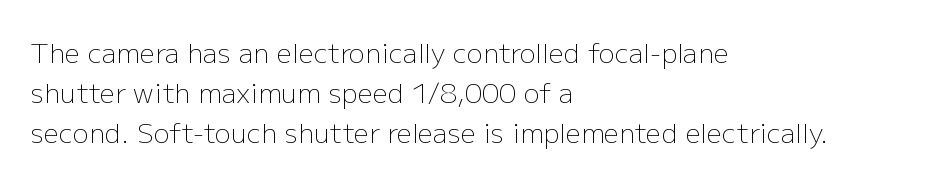
{"italic": "no", "bold": "no", "underline": "no", "align": "left", "line_spacing": "normal", "line_spacing_ratio": 1.48, "letter_spacing": "normal", "letter_spacing_em": 0.0, "glyph_px": 27}
